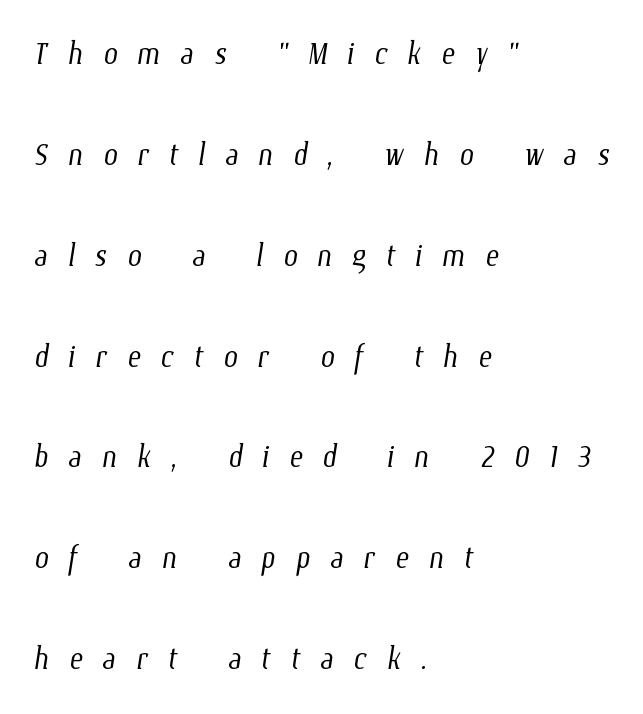
Q: Is the text bold? A: No.
Q: Is the text underlined? A: No.
Q: How is the paragraph aligned? A: Left-aligned.
Q: Is the spacing between letters normal or unusually wide? A: Unusually wide.
Q: Is the spacing between lines tight, normal or loose? A: Loose.
Q: Width (condensed, normal, or wide)? A: Condensed.
Q: Stroke contrast? A: Low.
Q: x-height? A: Medium.
Q: Monospaced? A: No.
